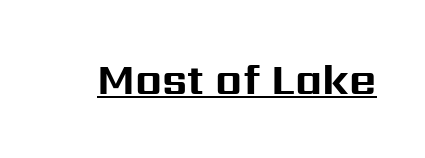
{"serif": "no", "italic": "no", "bold": "yes", "weight": "bold", "width": "normal", "stroke_contrast": "medium", "x_height": "medium", "monospaced": "no", "underline": "yes", "letter_spacing": "normal", "letter_spacing_em": 0.0, "glyph_px": 42}
